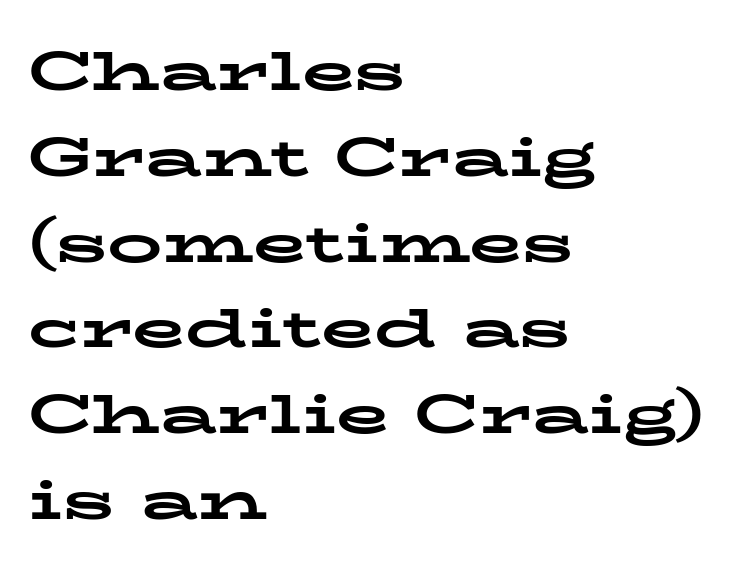
The image shows 55 px bold, wide serif type, upright; set left-aligned, normal line spacing (1.56x), normal letter spacing, not underlined; low stroke contrast and a medium x-height.
